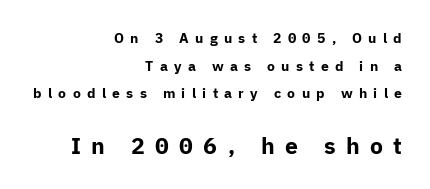
Q: Is the text bold? A: Yes.
Q: Is the text italic (slanted)? A: No, it is upright.
Q: Is the text underlined? A: No.
Q: How is the paragraph aligned? A: Right-aligned.
Q: Is the spacing between letters normal or unusually wide? A: Unusually wide.
Q: Is the spacing between lines tight, normal or loose? A: Loose.
Q: Which block of text is set in a larger size, the first (top) or the second (bottom)? A: The second (bottom) one.
